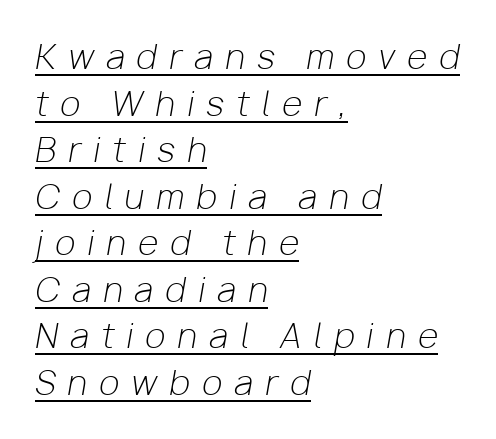
{"italic": "yes", "lean": "right", "slant_degrees": 10, "bold": "no", "weight": "light", "width": "normal", "stroke_contrast": "low", "x_height": "medium", "monospaced": "no", "underline": "yes", "align": "left", "line_spacing": "normal", "line_spacing_ratio": 1.41, "letter_spacing": "wide", "letter_spacing_em": 0.37, "glyph_px": 33}
